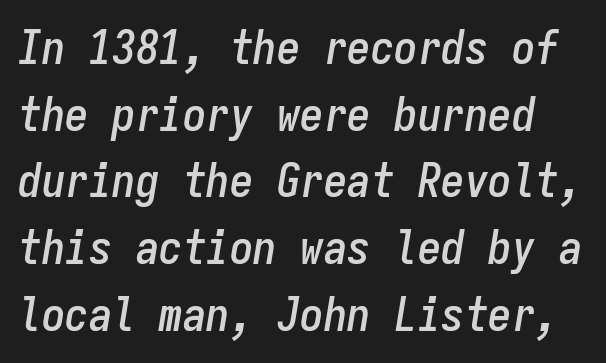
The line texture is even and compact thanks to regular tracking. Compared with ordinary roman type, these characters are visibly tilted. The glyphs are unaccompanied by any horizontal stroke below them. Whoever set this chose a conventional vertical rhythm. The passage shown is typed in a monospace face where columns stay perfectly aligned.
